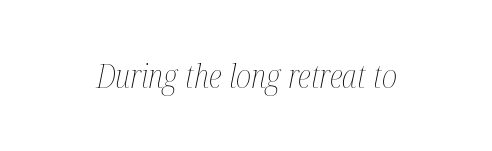
The image shows 32 px thin, condensed type, italic (leaning right); set normal letter spacing, not underlined; medium stroke contrast and a medium x-height.
